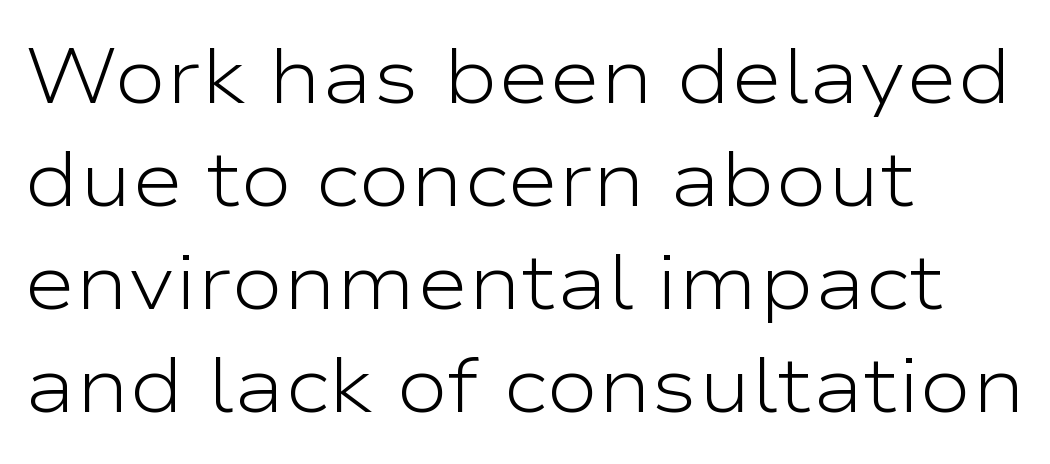
The image shows 78 px light, wide sans-serif type, upright; set left-aligned, normal line spacing (1.32x), normal letter spacing, not underlined; low stroke contrast and a medium x-height.
